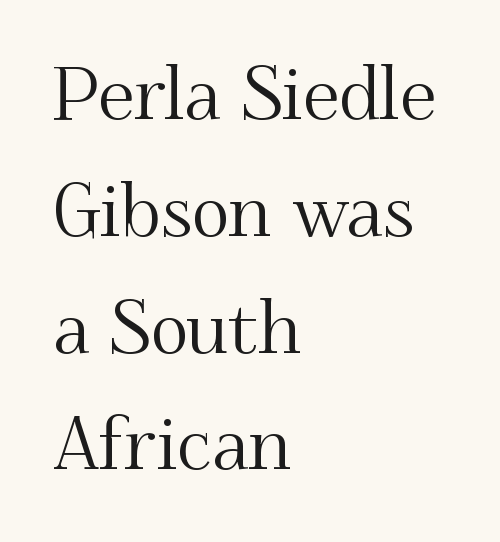
The image shows 73 px serif type, upright; set left-aligned, normal line spacing (1.6x), normal letter spacing, not underlined; medium stroke contrast and a small x-height.
